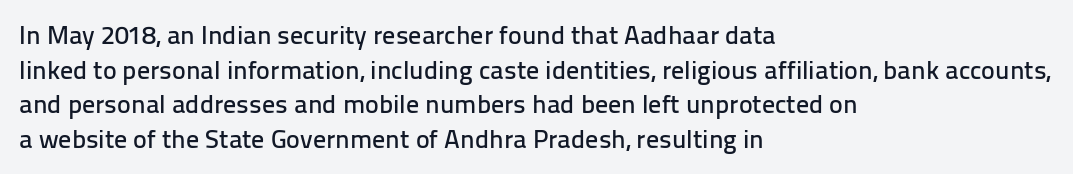
Reading down the block, your eye returns to a fixed left position each line. The line-height multiplier appears to be the usual default. Anything drawn beneath the words? Only blank space. Nope, not italic — everything's standing straight. No extra tracking has been applied to these lines.
